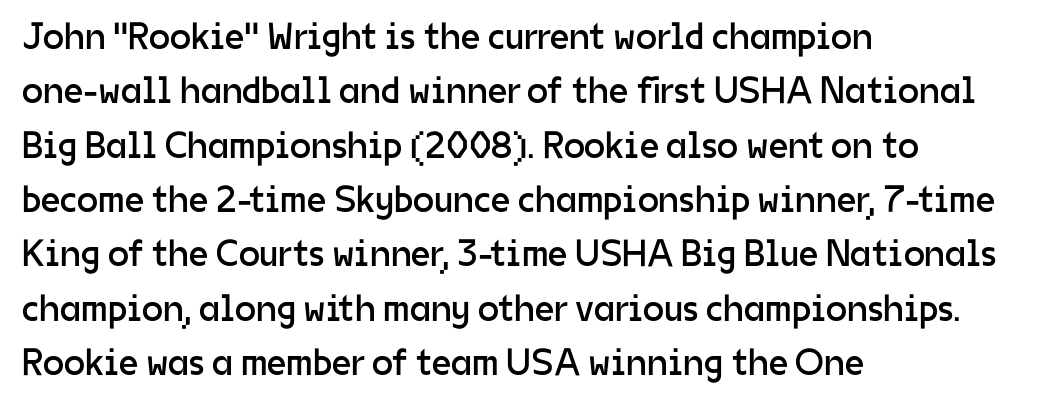
Q: Is the text bold? A: No.
Q: Is the text italic (slanted)? A: No, it is upright.
Q: Is the typeface a serif or a sans-serif typeface? A: Sans-serif.
Q: Is the text underlined? A: No.
Q: How is the paragraph aligned? A: Left-aligned.
Q: Is the spacing between letters normal or unusually wide? A: Normal.
Q: Is the spacing between lines tight, normal or loose? A: Normal.
Q: Width (condensed, normal, or wide)? A: Normal.
Q: Stroke contrast? A: Low.
Q: x-height? A: Medium.
Q: Monospaced? A: No.
